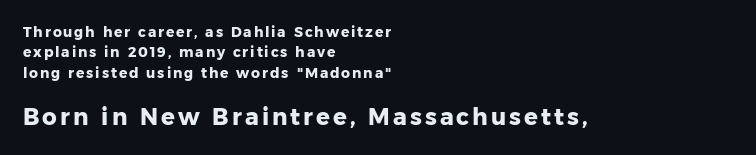
Q: Is the text bold? A: Yes.
Q: Is the text italic (slanted)? A: No, it is upright.
Q: Is the text underlined? A: No.
Q: How is the paragraph aligned? A: Left-aligned.
Q: Is the spacing between lines tight, normal or loose? A: Normal.
Q: Which block of text is set in a larger size, the first (top) or the second (bottom)? A: The second (bottom) one.
